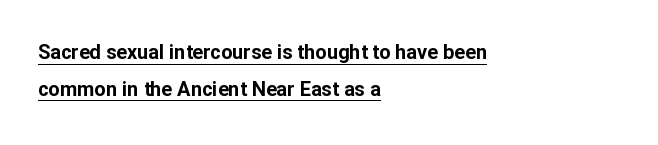
The image shows 20 px bold type, upright; set left-aligned, line spacing 1.83x, normal letter spacing, underlined.
